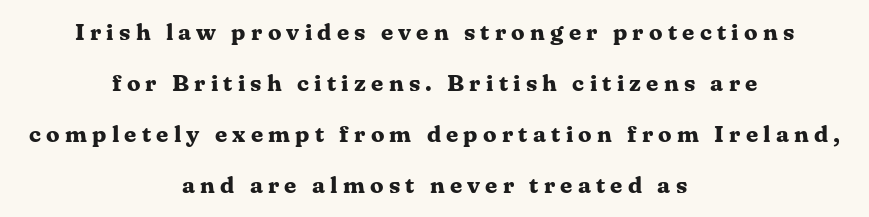
The image shows 24 px bold type, upright; set centered, loose line spacing (2.13x), unusually wide letter spacing (+0.22 em), not underlined.
